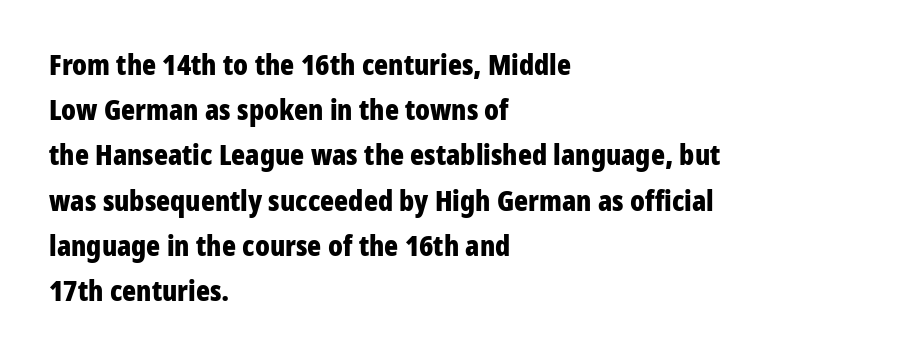
Q: Is the text bold? A: Yes.
Q: Is the text italic (slanted)? A: No, it is upright.
Q: Is the typeface a serif or a sans-serif typeface? A: Sans-serif.
Q: Is the text underlined? A: No.
Q: How is the paragraph aligned? A: Left-aligned.
Q: Is the spacing between letters normal or unusually wide? A: Normal.
Q: Is the spacing between lines tight, normal or loose? A: Normal.
Q: Width (condensed, normal, or wide)? A: Condensed.
Q: Stroke contrast? A: Low.
Q: x-height? A: Medium.
Q: Monospaced? A: No.
